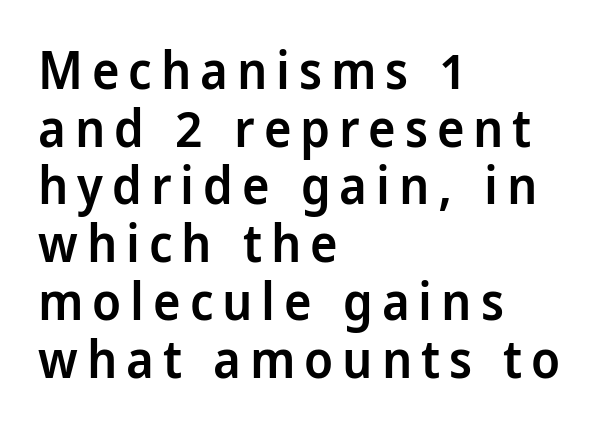
Strokes here are thickened, but only to semibold level. You could not count columns in this text — the font is proportionally spaced. The strip under each line holds only bare page. Notice how the stems are strictly vertical — no italics here.
